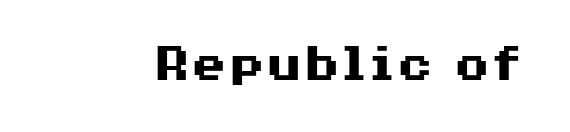
{"serif": "no", "italic": "no", "bold": "yes", "weight": "heavy", "width": "wide", "stroke_contrast": "medium", "x_height": "medium", "monospaced": "no", "underline": "no", "letter_spacing": "normal", "letter_spacing_em": 0.0, "glyph_px": 54}
